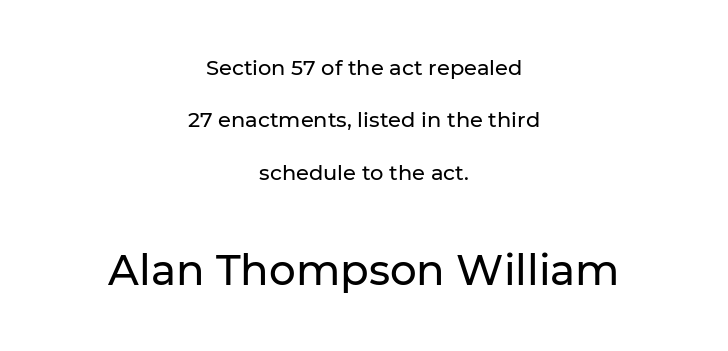
{"serif": "no", "italic": "no", "width": "normal", "stroke_contrast": "low", "x_height": "medium", "monospaced": "no", "underline": "no", "align": "center", "line_spacing": "loose", "line_spacing_ratio": 2.49, "letter_spacing": "normal", "letter_spacing_em": 0.0, "larger_block": "second", "size_ratio": 2.0, "glyph_px": 42}
